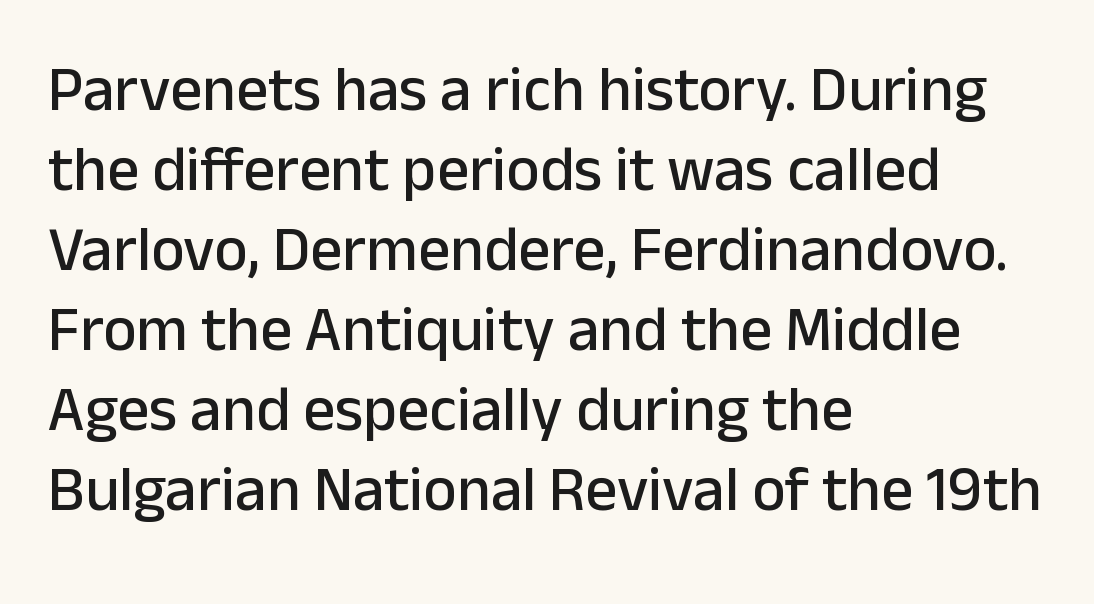
Leading matches the norm, producing a regular column. The axis of the letterforms is exactly vertical. Letter spacing: default. Nobody drew a line under any word here. Layout note: lines flush left.
